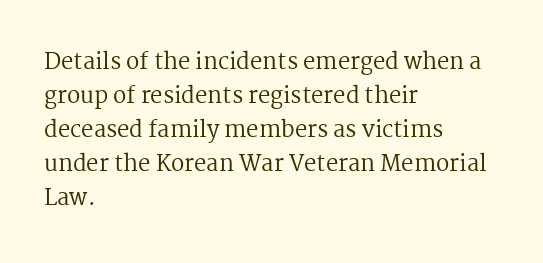
Q: Is the text bold? A: No.
Q: Is the text italic (slanted)? A: No, it is upright.
Q: Is the text underlined? A: No.
Q: How is the paragraph aligned? A: Left-aligned.
Q: Is the spacing between letters normal or unusually wide? A: Normal.
Q: Is the spacing between lines tight, normal or loose? A: Normal.
